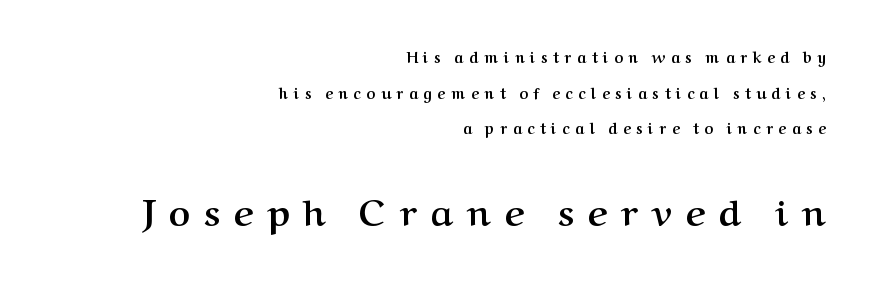
Q: Is the text bold? A: Yes.
Q: Is the text italic (slanted)? A: No, it is upright.
Q: Is the typeface a serif or a sans-serif typeface? A: Serif.
Q: Is the text underlined? A: No.
Q: How is the paragraph aligned? A: Right-aligned.
Q: Is the spacing between letters normal or unusually wide? A: Unusually wide.
Q: Is the spacing between lines tight, normal or loose? A: Loose.
Q: Which block of text is set in a larger size, the first (top) or the second (bottom)? A: The second (bottom) one.
Q: Width (condensed, normal, or wide)? A: Normal.
Q: Stroke contrast? A: Medium.
Q: x-height? A: Medium.
Q: Monospaced? A: No.
